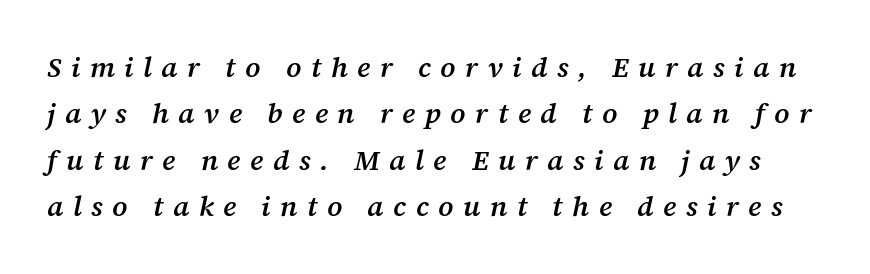
{"serif": "yes", "italic": "yes", "lean": "right", "slant_degrees": 12, "bold": "semi", "weight": "semibold", "width": "normal", "stroke_contrast": "medium", "x_height": "medium", "monospaced": "no", "underline": "no", "line_spacing": "normal", "line_spacing_ratio": 1.66, "letter_spacing": "wide", "letter_spacing_em": 0.34, "glyph_px": 28}
